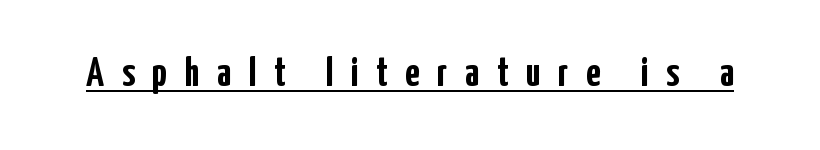
{"serif": "no", "italic": "no", "bold": "yes", "weight": "semibold", "width": "condensed", "stroke_contrast": "low", "x_height": "medium", "monospaced": "no", "underline": "yes", "letter_spacing": "wide", "letter_spacing_em": 0.43, "glyph_px": 41}
